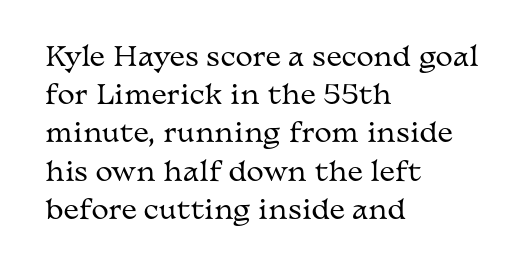
The vertical gap from one line to the next is medium. Quick note: underline off. The characters are drawn with everyday or finer stroke widths. A typesetter would mark this as roman, not italic. Caption: multi-line text, flush left, ragged right.
